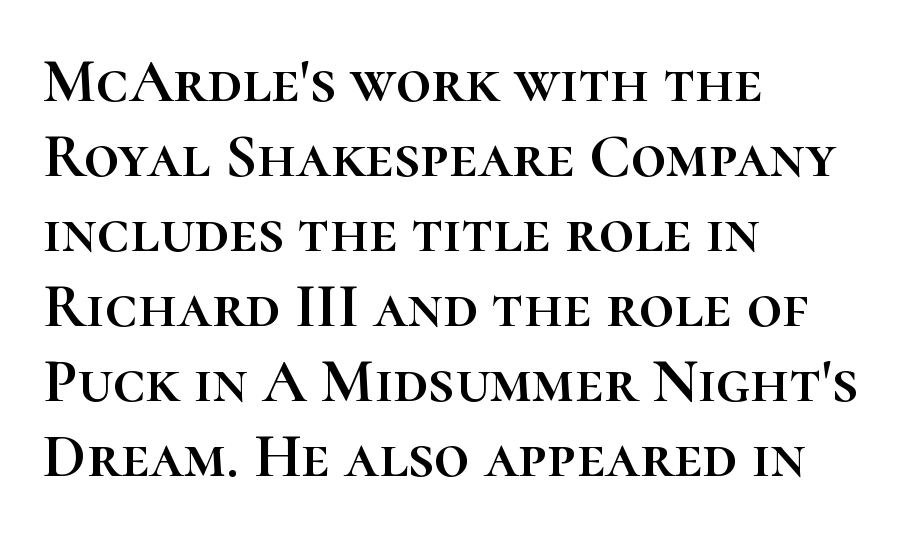
Q: Is the text italic (slanted)? A: No, it is upright.
Q: Is the text underlined? A: No.
Q: How is the paragraph aligned? A: Left-aligned.
Q: Is the spacing between letters normal or unusually wide? A: Normal.
Q: Width (condensed, normal, or wide)? A: Normal.
Q: Stroke contrast? A: High.
Q: x-height? A: Medium.
Q: Monospaced? A: No.
